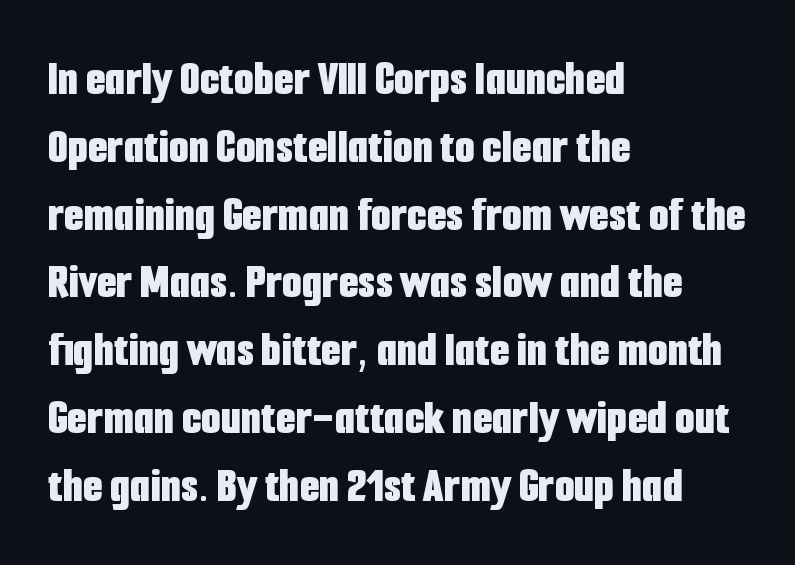
The typesetter chose a ragged-right arrangement here. The designer went with a sans here, leaving each stem footless. You can tell it's not italic because the verticals are truly vertical. The zone under the glyphs is completely vacant. This sample keeps an unexceptional amount of space between lines.
